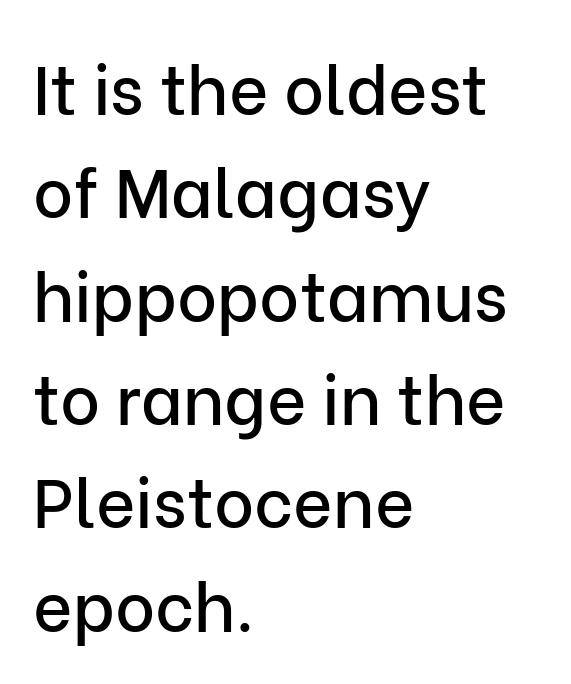
The image shows 68 px sans-serif type, upright; set left-aligned, normal line spacing (1.52x), normal letter spacing, not underlined; low stroke contrast and a medium x-height.
